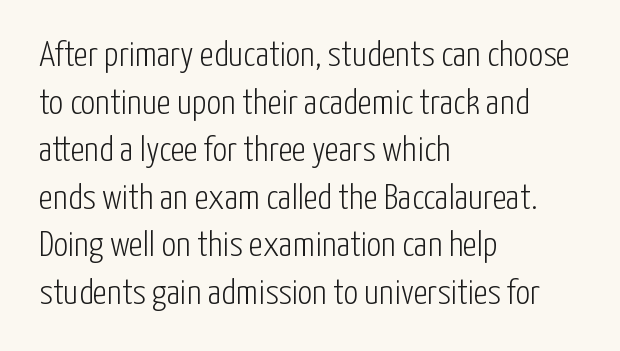
Unlike italic type, these characters show no tilt at all. The text was rendered using a sans face with plain stroke endings. Varying glyph widths throughout — classic text-font behaviour. Leading: standard. The rag falls on the right side of this text block.
